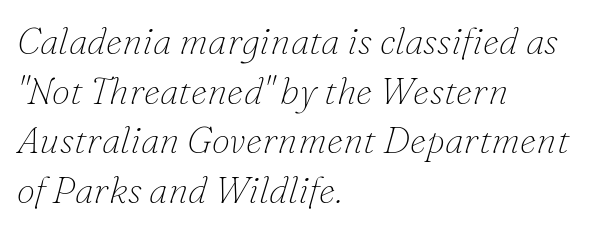
The image shows 37 px thin serif type, italic (leaning right); set left-aligned, normal line spacing (1.34x), normal letter spacing, not underlined; low stroke contrast and a small x-height.
